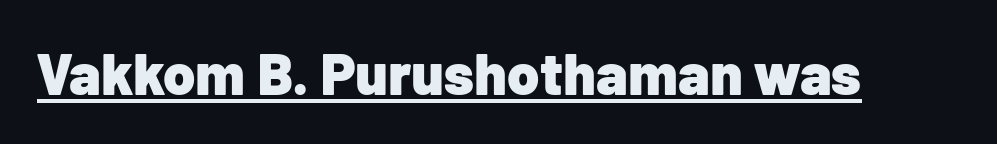
{"serif": "no", "italic": "no", "bold": "yes", "weight": "heavy", "width": "normal", "stroke_contrast": "low", "x_height": "medium", "monospaced": "no", "underline": "yes", "letter_spacing": "normal", "letter_spacing_em": 0.0, "glyph_px": 58}
